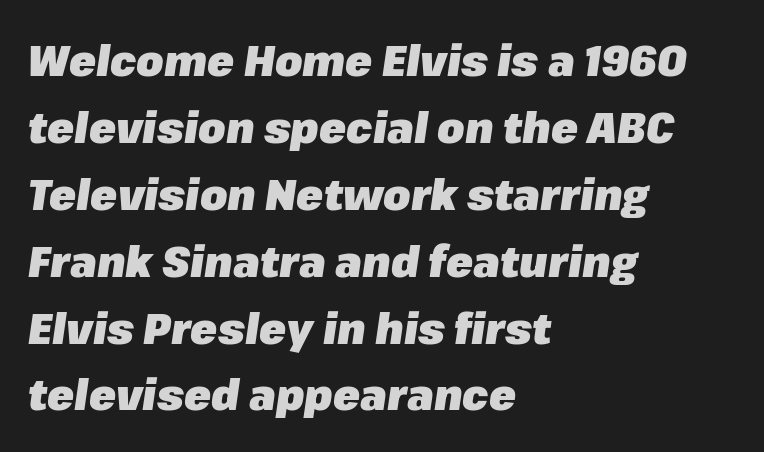
{"italic": "yes", "lean": "right", "slant_degrees": 8, "bold": "yes", "weight": "heavy", "width": "normal", "stroke_contrast": "low", "x_height": "medium", "monospaced": "no", "underline": "no", "align": "left", "line_spacing": "normal", "line_spacing_ratio": 1.52, "letter_spacing": "normal", "letter_spacing_em": 0.0, "glyph_px": 44}
